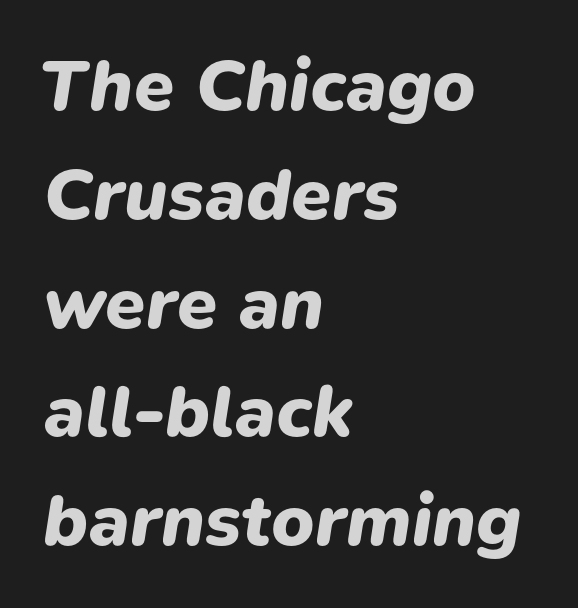
Q: Is the text bold? A: Yes.
Q: Is the text italic (slanted)? A: Yes, it leans right by about 9 degrees.
Q: Is the text underlined? A: No.
Q: How is the paragraph aligned? A: Left-aligned.
Q: Is the spacing between letters normal or unusually wide? A: Normal.
Q: Is the spacing between lines tight, normal or loose? A: Normal.
Q: Width (condensed, normal, or wide)? A: Normal.
Q: Stroke contrast? A: Low.
Q: x-height? A: Medium.
Q: Monospaced? A: No.
